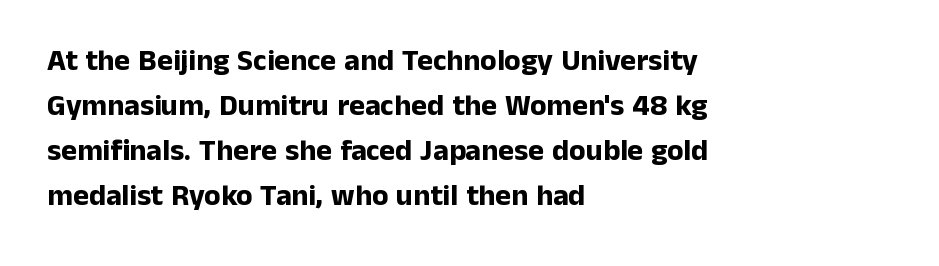
The image shows 30 px bold sans-serif type, upright; set left-aligned, normal line spacing (1.5x), normal letter spacing, not underlined; low stroke contrast and a medium x-height.
